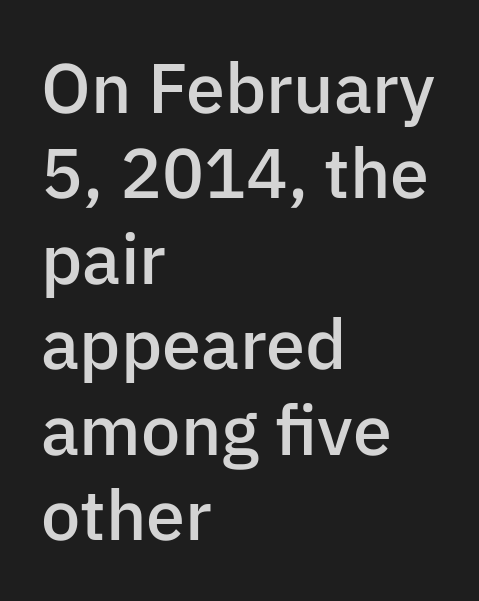
{"serif": "no", "italic": "no", "bold": "semi", "weight": "semibold", "width": "normal", "stroke_contrast": "low", "x_height": "medium", "monospaced": "no", "underline": "no", "align": "left", "line_spacing_ratio": 1.22, "letter_spacing": "normal", "letter_spacing_em": 0.0, "glyph_px": 70}
